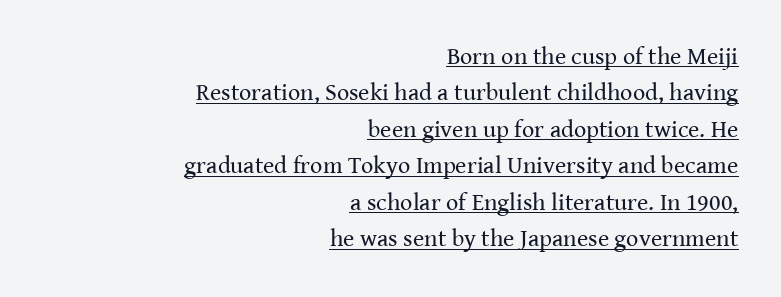
The image shows 24 px text type, upright; set right-aligned, normal line spacing (1.52x), normal letter spacing, underlined.
